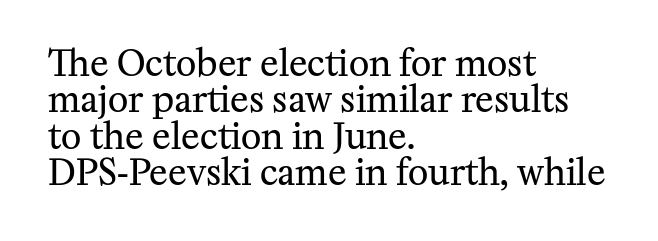
The image shows 35 px regular-weight serif type, upright; set left-aligned, tight line spacing (1.04x), normal letter spacing, not underlined; medium stroke contrast and a medium x-height.
